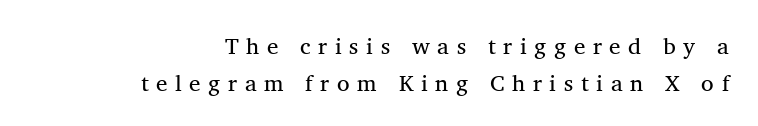
{"italic": "no", "bold": "no", "underline": "no", "align": "right", "line_spacing": "normal", "line_spacing_ratio": 1.6, "letter_spacing": "wide", "letter_spacing_em": 0.33, "glyph_px": 23}
